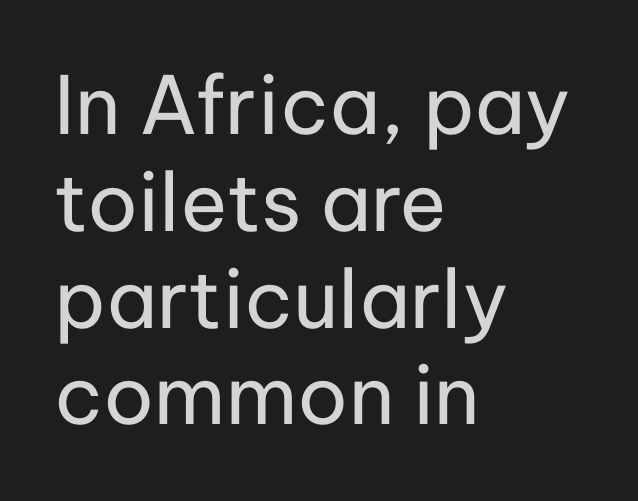
The image shows 80 px regular-weight sans-serif type, upright; set left-aligned, line spacing 1.21x, normal letter spacing, not underlined; low stroke contrast and a medium x-height.
